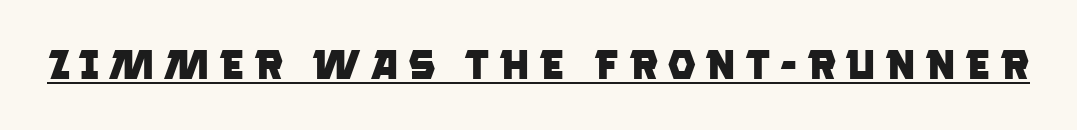
{"serif": "no", "bold": "yes", "weight": "heavy", "width": "normal", "stroke_contrast": "low", "x_height": "large", "monospaced": "no", "underline": "yes", "letter_spacing": "wide", "letter_spacing_em": 0.22, "glyph_px": 41}
